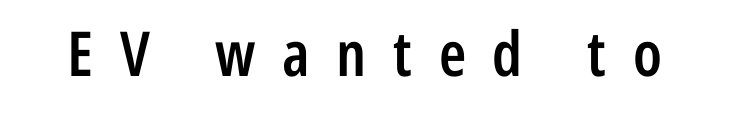
The image shows 62 px semibold, condensed sans-serif type, upright; set unusually wide letter spacing (+0.43 em), not underlined; low stroke contrast and a medium x-height.
